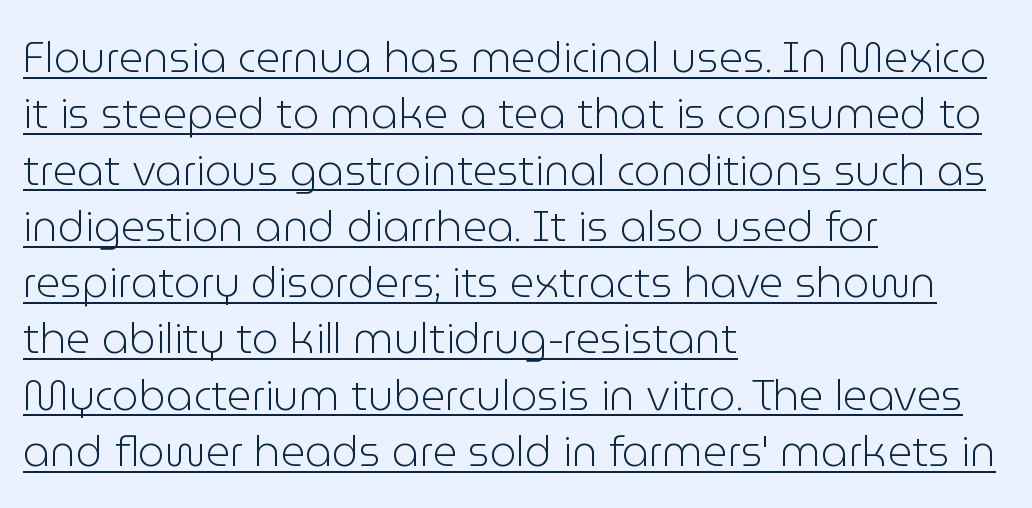
Q: Is the text bold? A: No.
Q: Is the text italic (slanted)? A: No, it is upright.
Q: Is the typeface a serif or a sans-serif typeface? A: Sans-serif.
Q: Is the text underlined? A: Yes.
Q: How is the paragraph aligned? A: Left-aligned.
Q: Is the spacing between letters normal or unusually wide? A: Normal.
Q: Is the spacing between lines tight, normal or loose? A: Normal.
Q: Width (condensed, normal, or wide)? A: Normal.
Q: Stroke contrast? A: Low.
Q: x-height? A: Medium.
Q: Monospaced? A: No.
